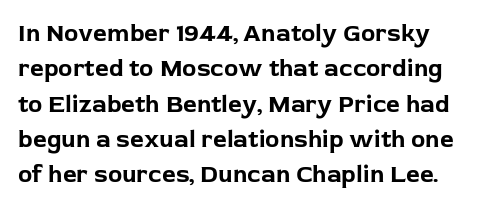
There is no visible air inserted between adjacent glyphs. Caption: bold face, heavy strokes. Lines of text with bare space underneath. Quick note: interline space is typical.
